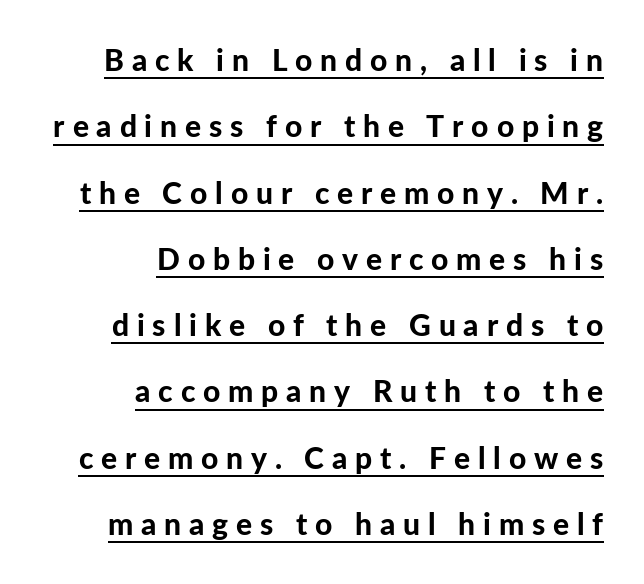
{"serif": "no", "italic": "no", "bold": "yes", "weight": "bold", "width": "normal", "stroke_contrast": "low", "x_height": "medium", "monospaced": "no", "underline": "yes", "align": "right", "line_spacing": "loose", "line_spacing_ratio": 2.21, "letter_spacing": "wide", "letter_spacing_em": 0.26, "glyph_px": 30}
